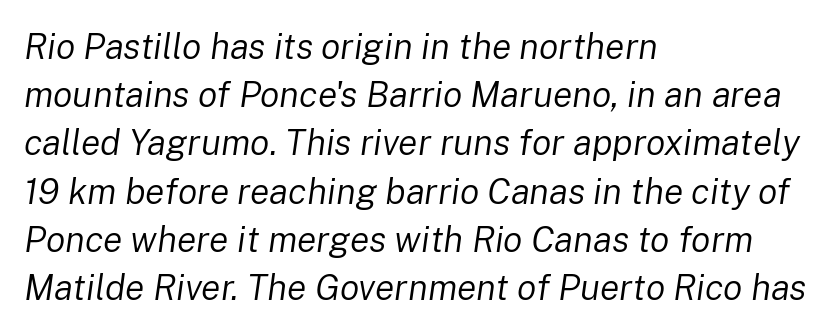
Q: Is the text bold? A: No.
Q: Is the text italic (slanted)? A: Yes, it leans right by about 8 degrees.
Q: Is the text underlined? A: No.
Q: How is the paragraph aligned? A: Left-aligned.
Q: Is the spacing between letters normal or unusually wide? A: Normal.
Q: Is the spacing between lines tight, normal or loose? A: Normal.
Q: Width (condensed, normal, or wide)? A: Normal.
Q: Stroke contrast? A: Low.
Q: x-height? A: Medium.
Q: Monospaced? A: No.
